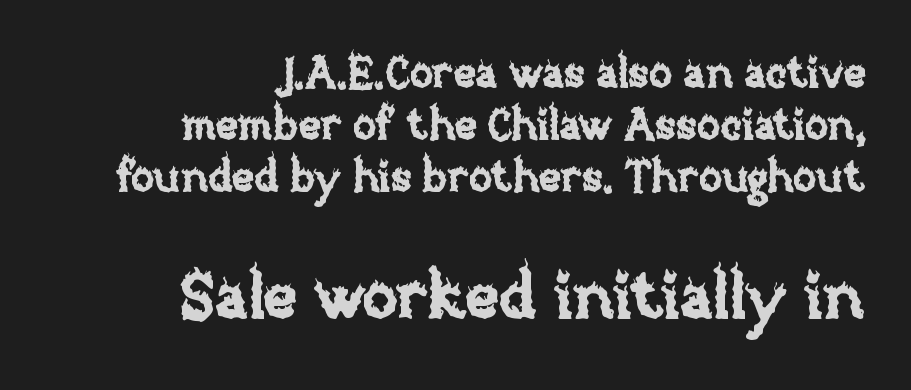
The image shows 65 px text type, upright; set right-aligned, line spacing 1.21x, normal letter spacing, not underlined; the second (bottom) block is 1.51x larger; low stroke contrast and a large x-height.
